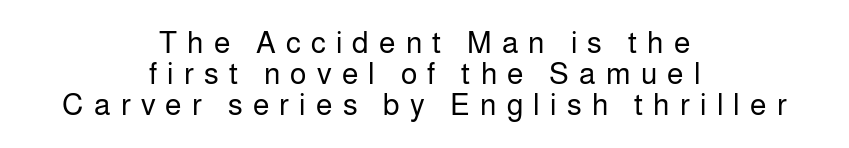
Q: Is the text bold? A: No.
Q: Is the text italic (slanted)? A: No, it is upright.
Q: Is the typeface a serif or a sans-serif typeface? A: Sans-serif.
Q: Is the text underlined? A: No.
Q: How is the paragraph aligned? A: Centered.
Q: Is the spacing between letters normal or unusually wide? A: Unusually wide.
Q: Is the spacing between lines tight, normal or loose? A: Tight.
Q: Width (condensed, normal, or wide)? A: Normal.
Q: Stroke contrast? A: Low.
Q: x-height? A: Medium.
Q: Monospaced? A: No.
